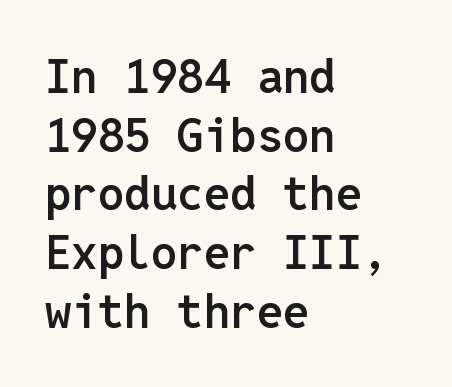
The image shows 47 px semibold sans-serif type, upright, monospaced; set left-aligned, normal line spacing (1.25x), normal letter spacing, not underlined; low stroke contrast and a medium x-height.
